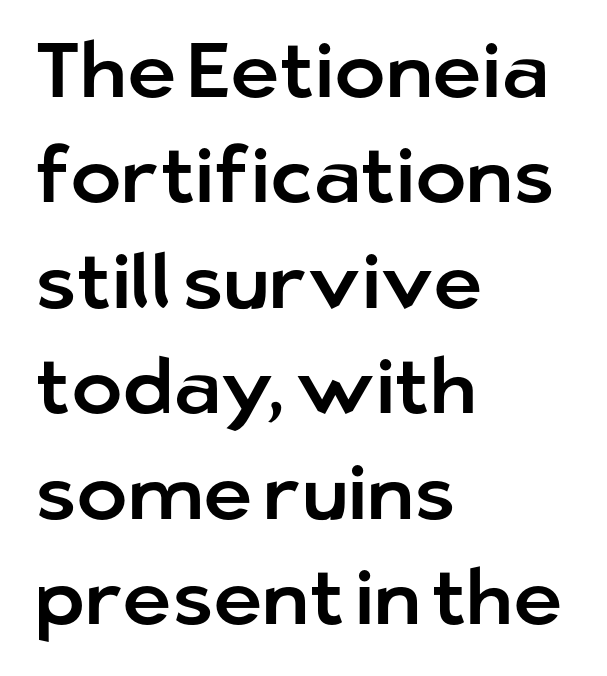
{"serif": "no", "italic": "no", "width": "normal", "stroke_contrast": "low", "x_height": "medium", "monospaced": "no", "underline": "no", "align": "left", "line_spacing": "normal", "line_spacing_ratio": 1.37, "letter_spacing": "normal", "letter_spacing_em": 0.0, "glyph_px": 77}
